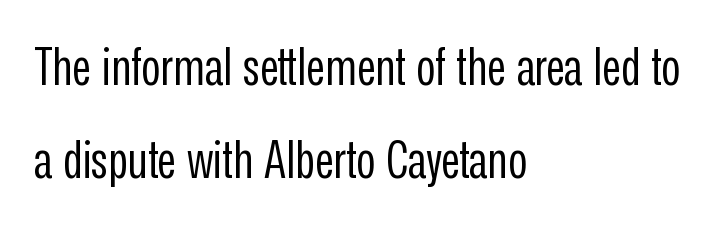
Plain, unruled lines of type. The axis of the letterforms is exactly vertical. Does the copy run flush right? No — it runs flush left. This sample has the flowing, uneven cadence of proportional lettering. The weight would be labelled regular, book, light, or lighter still.
